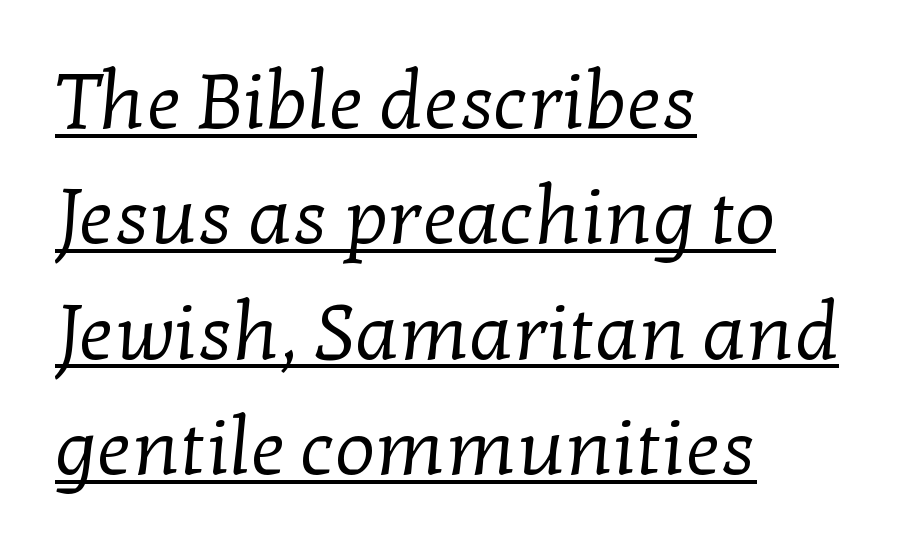
Is this a sans? No — the strokes have serifs. Left-aligned paragraph, ragged on the right. This rendering leaves character spacing at its baseline value. Does a line run under the words? Yes, clearly.
